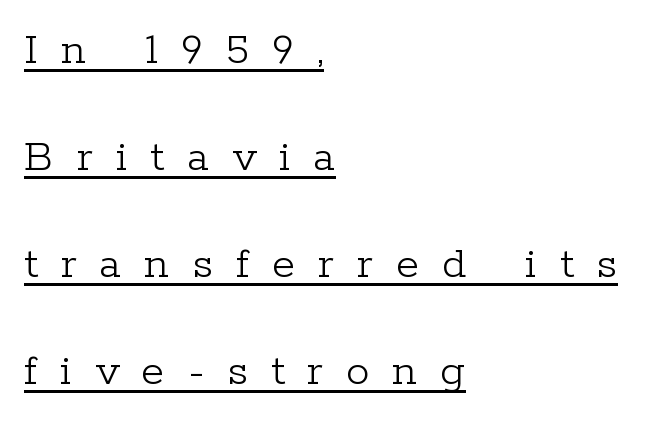
Weight: in the light-to-regular range. Yep, those are serifs on the letters. Underlined type. This block would shrink considerably if given ordinary leading; it's expanded now. Vertical strokes here are truly vertical. Loose tracking; the words dissolve into strings of separated letters.
